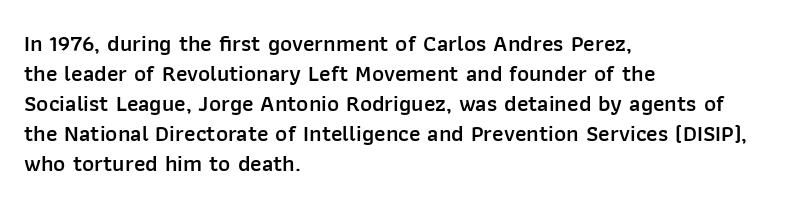
{"italic": "no", "bold": "semi", "underline": "no", "align": "left", "line_spacing": "normal", "line_spacing_ratio": 1.3, "letter_spacing": "normal", "letter_spacing_em": 0.0, "glyph_px": 23}
